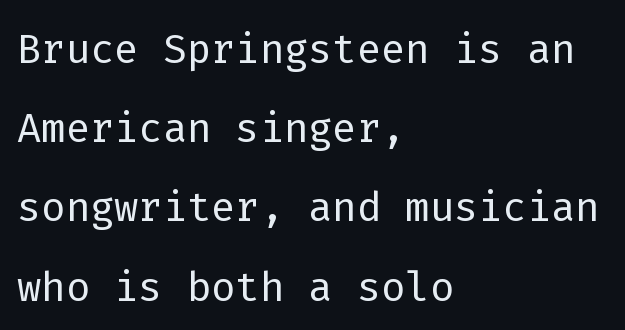
The image shows 57 px light sans-serif type, upright, monospaced; set left-aligned, normal line spacing (1.39x), normal letter spacing, not underlined; low stroke contrast and a medium x-height.
